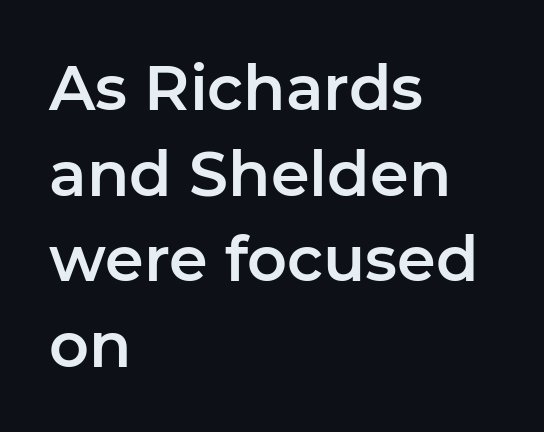
The image shows 62 px sans-serif type, upright; set left-aligned, normal line spacing (1.38x), normal letter spacing, not underlined; low stroke contrast and a medium x-height.
